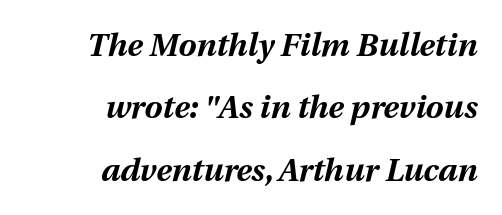
The image shows 32 px bold type, italic (leaning right); set right-aligned, loose line spacing (1.95x), normal letter spacing, not underlined; medium stroke contrast and a medium x-height.
